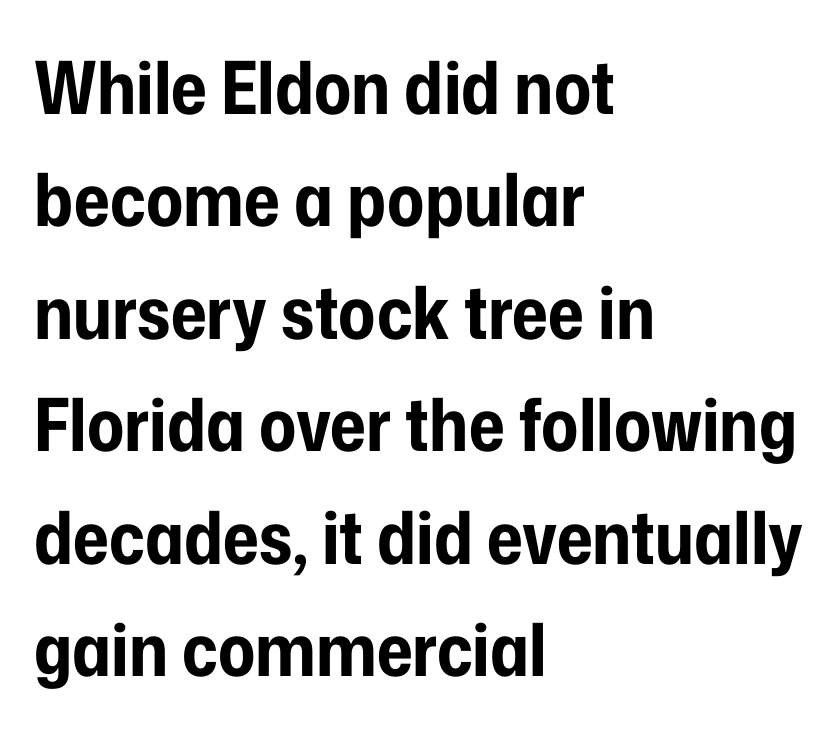
{"serif": "no", "italic": "no", "bold": "yes", "weight": "bold", "width": "condensed", "stroke_contrast": "low", "x_height": "medium", "monospaced": "no", "underline": "no", "align": "left", "line_spacing": "normal", "line_spacing_ratio": 1.54, "letter_spacing": "normal", "letter_spacing_em": 0.0, "glyph_px": 73}
